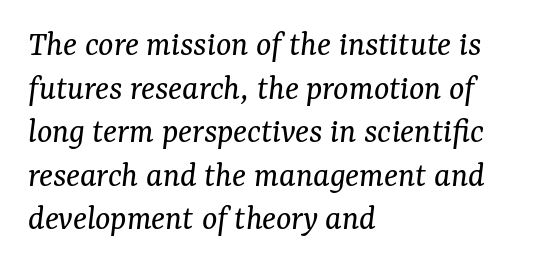
Q: Is the text bold? A: No.
Q: Is the text italic (slanted)? A: Yes, it leans right by about 7 degrees.
Q: Is the typeface a serif or a sans-serif typeface? A: Serif.
Q: Is the text underlined? A: No.
Q: How is the paragraph aligned? A: Left-aligned.
Q: Is the spacing between letters normal or unusually wide? A: Normal.
Q: Width (condensed, normal, or wide)? A: Normal.
Q: Stroke contrast? A: Medium.
Q: x-height? A: Medium.
Q: Monospaced? A: No.
